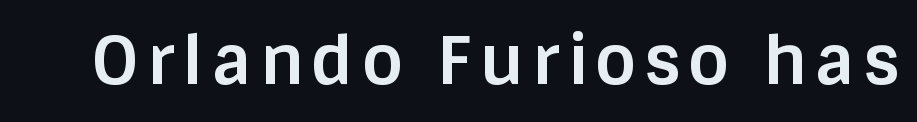
The typesetting leans heavy: a genuine bold. Each letter's strokes conclude bluntly, with no projecting serifs. These lines are rendered in a variable-pitch font. The type sits square on the baseline with zero lean. The baseline area is clear.
